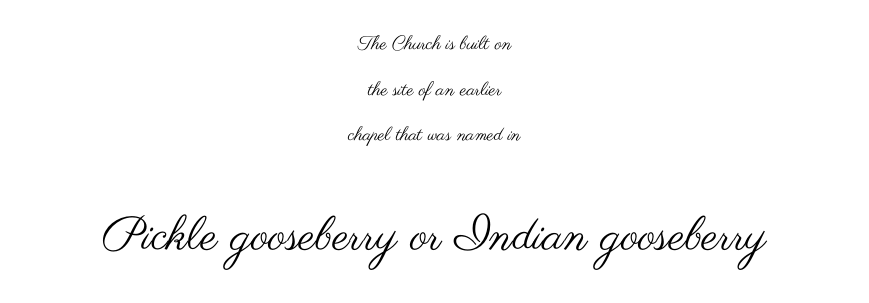
The image shows 47 px regular-weight, wide sans-serif type; set centered, loose line spacing (2.4x), normal letter spacing, not underlined; the second (bottom) block is 2.47x larger; medium stroke contrast and a small x-height.
